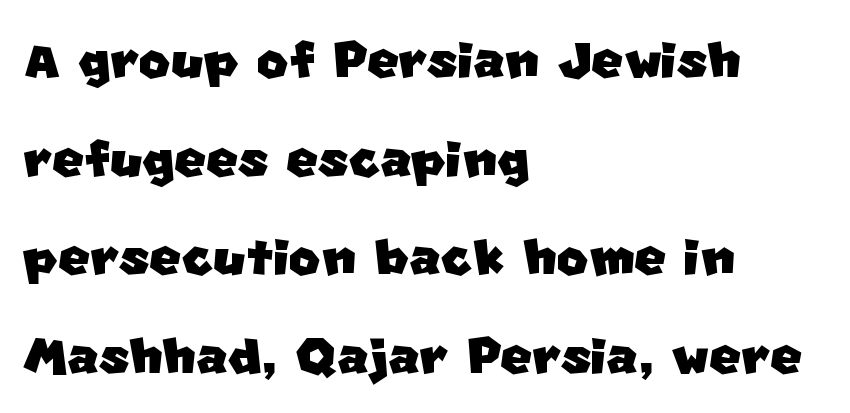
{"serif": "no", "width": "normal", "stroke_contrast": "low", "x_height": "large", "monospaced": "no", "underline": "no", "align": "left", "line_spacing": "normal", "line_spacing_ratio": 1.45, "letter_spacing": "normal", "letter_spacing_em": 0.0, "glyph_px": 68}
